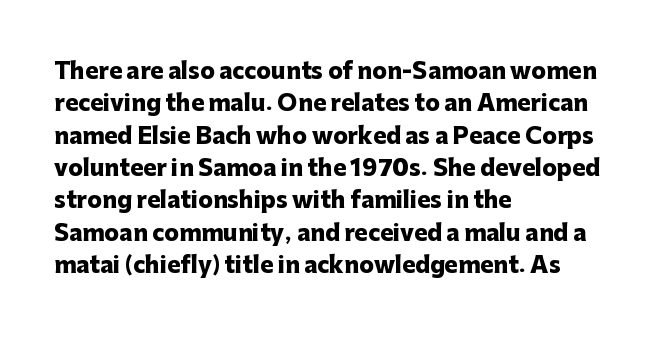
The image shows 22 px bold type, upright; set left-aligned, normal line spacing (1.47x), normal letter spacing, not underlined.
